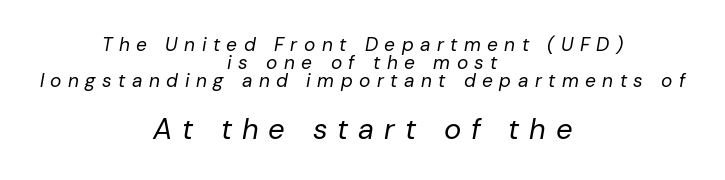
{"italic": "yes", "lean": "right", "slant_degrees": 10, "bold": "no", "weight": "regular", "width": "normal", "stroke_contrast": "low", "x_height": "medium", "monospaced": "no", "underline": "no", "align": "center", "line_spacing": "tight", "line_spacing_ratio": 0.96, "letter_spacing": "wide", "letter_spacing_em": 0.34, "larger_block": "second", "size_ratio": 1.53, "glyph_px": 29}
